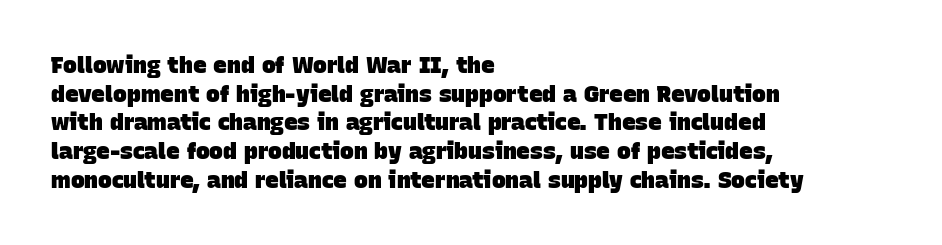
{"bold": "yes", "underline": "no", "align": "left", "line_spacing": "normal", "line_spacing_ratio": 1.25, "letter_spacing": "normal", "letter_spacing_em": 0.0, "glyph_px": 23}
